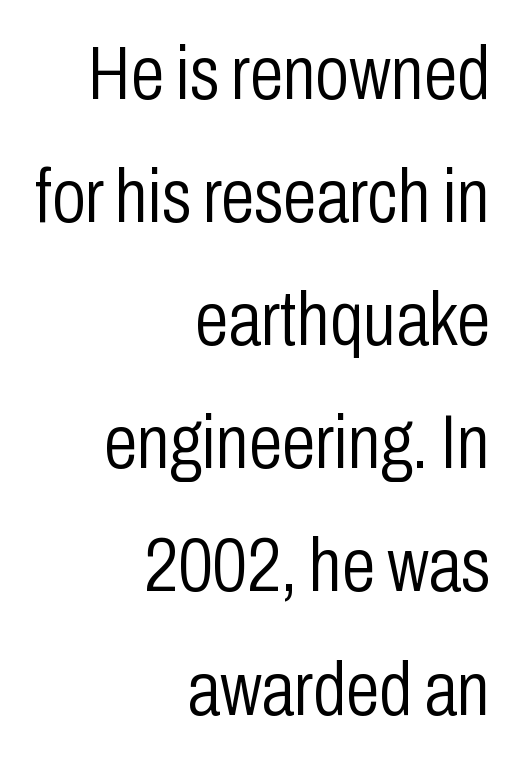
The image shows 76 px light, condensed sans-serif type, upright; set right-aligned, normal line spacing (1.62x), normal letter spacing, not underlined; low stroke contrast and a medium x-height.
